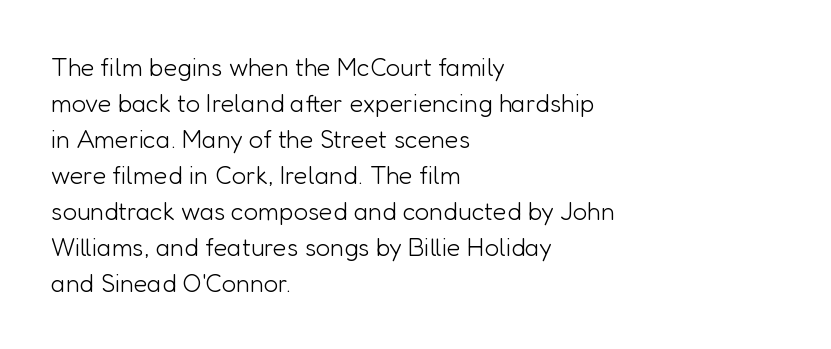
The image shows 25 px text type, upright; set left-aligned, normal line spacing (1.44x), normal letter spacing, not underlined.
